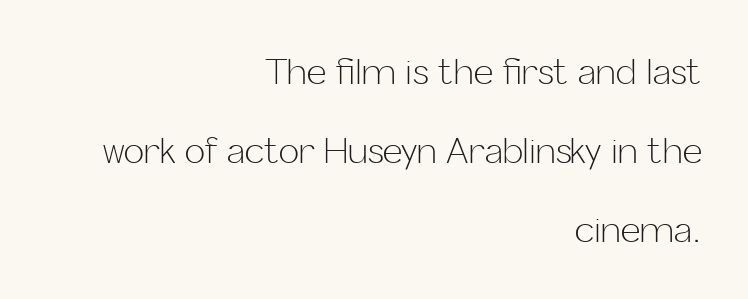
{"serif": "no", "italic": "no", "bold": "no", "weight": "light", "width": "normal", "stroke_contrast": "low", "x_height": "medium", "monospaced": "no", "underline": "no", "align": "right", "line_spacing": "loose", "line_spacing_ratio": 2.33, "letter_spacing": "normal", "letter_spacing_em": 0.0, "glyph_px": 34}
